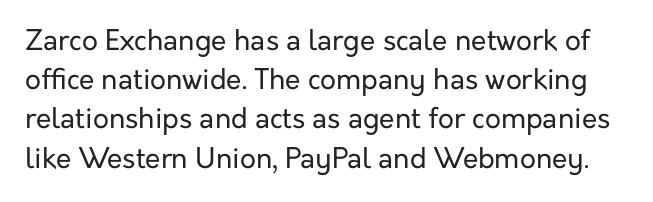
The image shows 28 px regular-weight sans-serif type, upright; set normal line spacing (1.4x), normal letter spacing, not underlined; low stroke contrast and a medium x-height.
